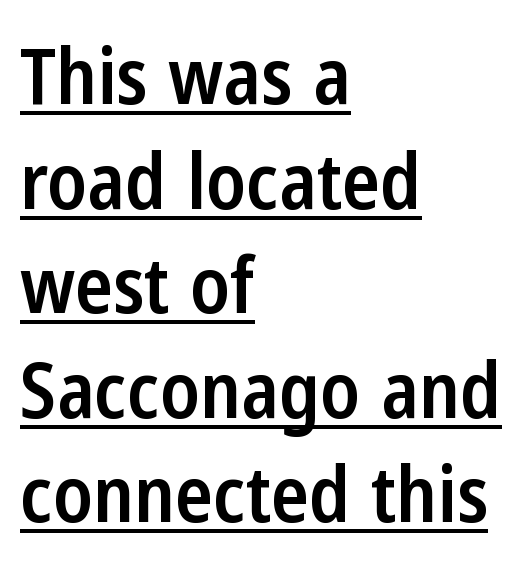
Q: Is the text bold? A: Semi-bold.
Q: Is the text italic (slanted)? A: No, it is upright.
Q: Is the typeface a serif or a sans-serif typeface? A: Sans-serif.
Q: Is the text underlined? A: Yes.
Q: How is the paragraph aligned? A: Left-aligned.
Q: Is the spacing between letters normal or unusually wide? A: Normal.
Q: Is the spacing between lines tight, normal or loose? A: Normal.
Q: Width (condensed, normal, or wide)? A: Condensed.
Q: Stroke contrast? A: Low.
Q: x-height? A: Medium.
Q: Monospaced? A: No.
